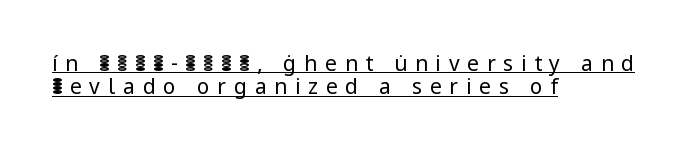
Compared with undecorated copy, this sample adds a rule below the words. Every stem runs plumb, perpendicular to the baseline. Notice how the passage keeps a crisp vertical edge on the left only. Successive baselines arrive quickly, one right under another. Tracking here is generous; glyphs stand well apart from one another. Each stroke keeps to a modest, everyday thickness or less.
